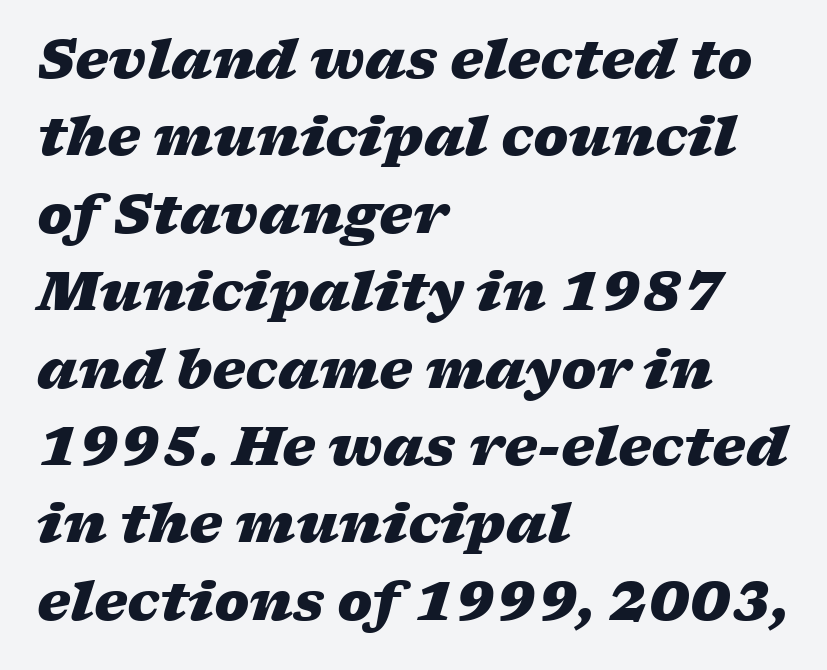
Vertical spacing — default. A student would call this left alignment; a typographer would say flush left, rag right. These words are printed bold, with thick strokes throughout. The axis of the letterforms is tilted away from vertical. The passage shown is not underscored anywhere.
